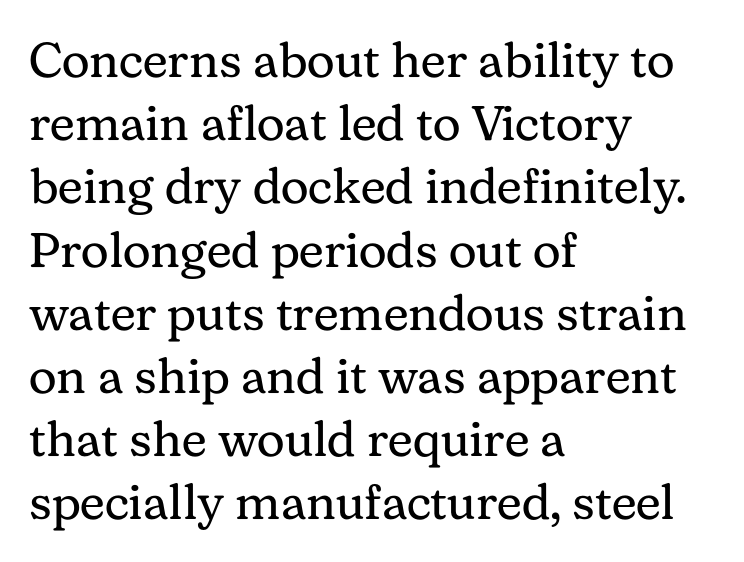
The image shows 49 px regular-weight serif type, upright; set left-aligned, normal line spacing (1.29x), normal letter spacing, not underlined; medium stroke contrast and a medium x-height.
